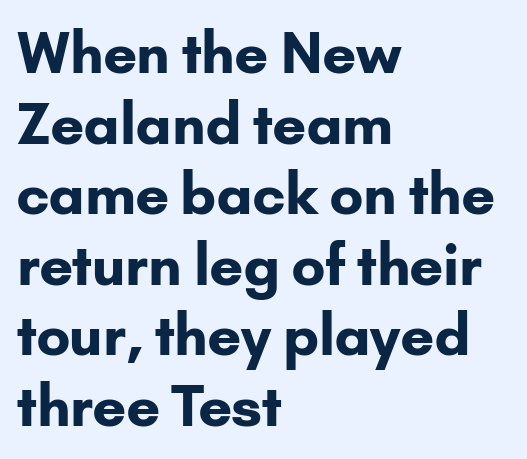
The image shows 56 px bold sans-serif type, upright; set left-aligned, normal line spacing (1.26x), normal letter spacing, not underlined; low stroke contrast and a small x-height.
